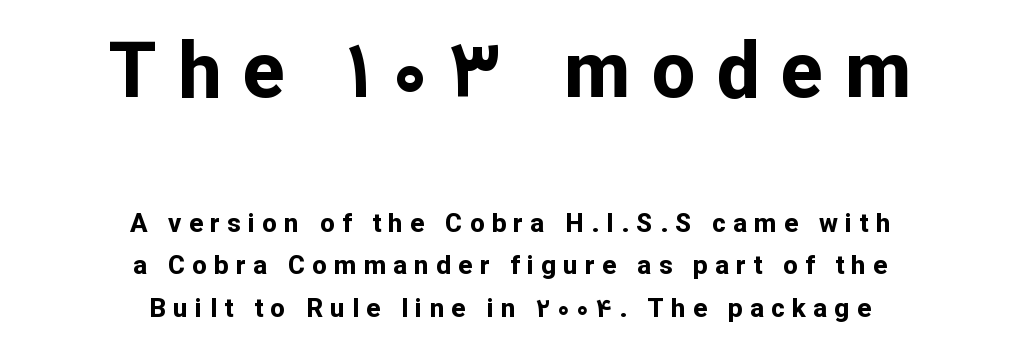
The image shows 77 px bold sans-serif type, upright; set centered, normal line spacing (1.63x), unusually wide letter spacing (+0.28 em), not underlined; the first (top) block is 2.96x larger; low stroke contrast and a medium x-height.
